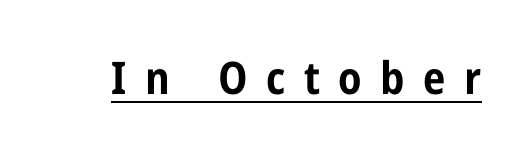
The image shows 45 px bold, condensed sans-serif type, upright; set unusually wide letter spacing (+0.41 em), underlined; low stroke contrast and a large x-height.
